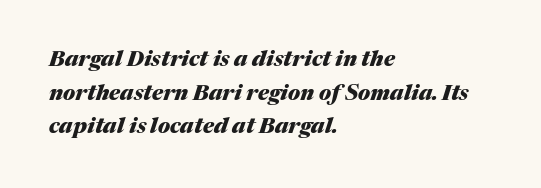
{"italic": "yes", "lean": "right", "slant_degrees": 17, "bold": "yes", "underline": "no", "align": "left", "line_spacing": "normal", "line_spacing_ratio": 1.6, "letter_spacing": "normal", "letter_spacing_em": 0.0, "glyph_px": 21}
